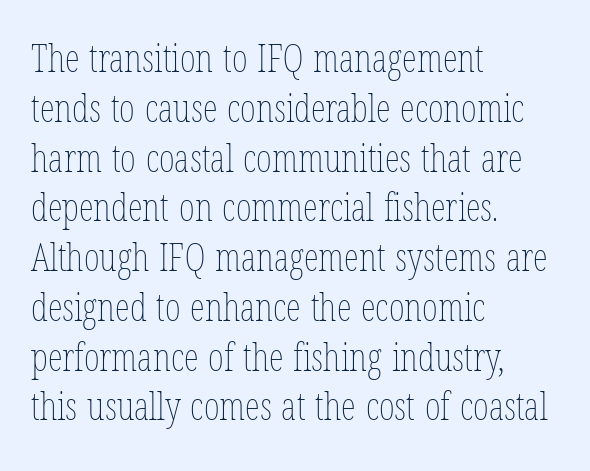
One glance says typical: line gaps are just what's usual. The typography opts for an upright posture over an oblique one. The passage shown is not bold in any degree. Default kerning and tracking; the words read as compact shapes. Layout note: lines flush left.
